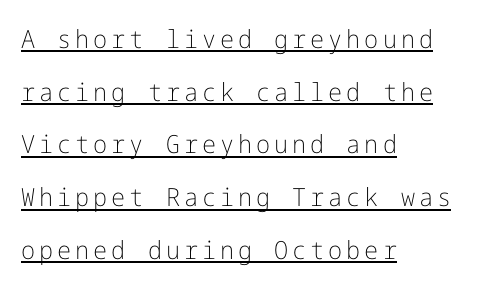
{"italic": "no", "bold": "no", "underline": "yes", "align": "left", "line_spacing": "loose", "line_spacing_ratio": 2.11, "glyph_px": 25}
